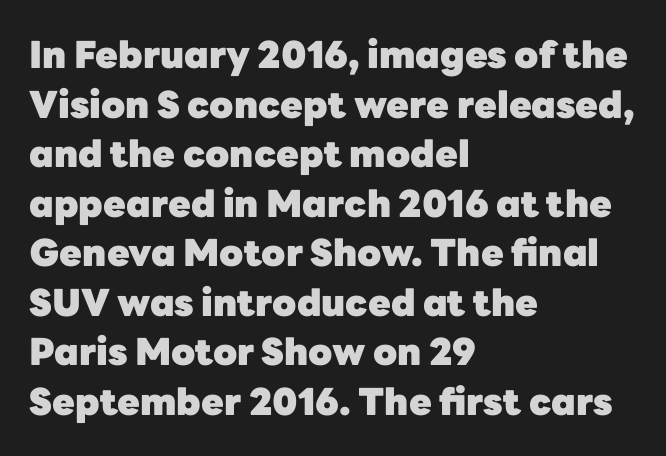
Between one letter and the next there's only the usual sliver of space. Normally led — the rows are evenly, conventionally spaced. The space beneath each line is pristine and unruled. This sample uses a sans-serif face. Here the designer chose a conventional face with non-uniform glyph widths.
